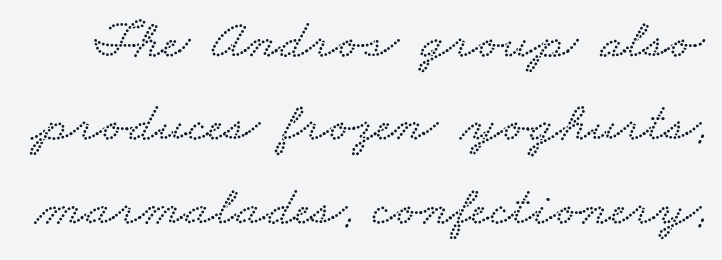
A typesetter would call this proportional, since set widths differ per character. This sample keeps an unexceptional amount of space between lines. Anything drawn beneath the words? Only blank space. These lines keep a tight, regular rhythm from letter to letter.
